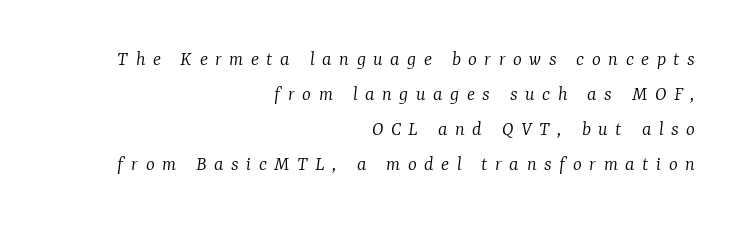
The image shows 21 px text type, italic (leaning right); set right-aligned, normal line spacing (1.67x), unusually wide letter spacing (+0.36 em), not underlined.
